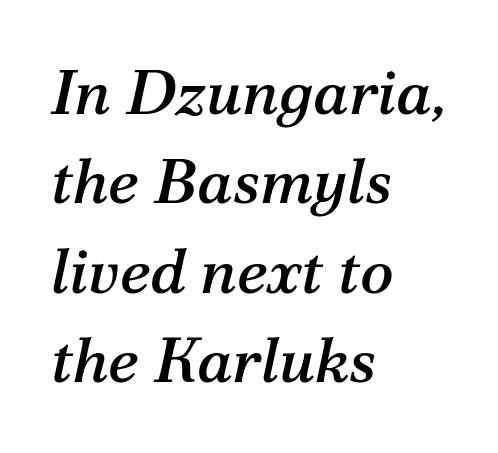
Check where the strokes stop: tiny serifs finish them off. Here the designer chose a conventional face with non-uniform glyph widths. Each new line begins a customary step beneath the previous one. The zone under the glyphs is completely vacant.
